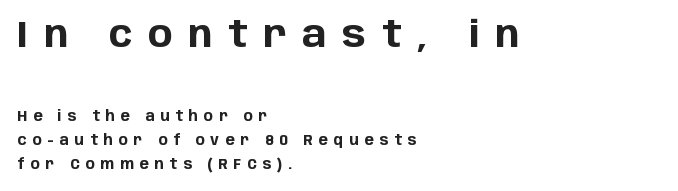
Q: Is the text bold? A: Yes.
Q: Is the text italic (slanted)? A: No, it is upright.
Q: Is the typeface a serif or a sans-serif typeface? A: Sans-serif.
Q: Is the text underlined? A: No.
Q: How is the paragraph aligned? A: Left-aligned.
Q: Is the spacing between letters normal or unusually wide? A: Unusually wide.
Q: Is the spacing between lines tight, normal or loose? A: Normal.
Q: Which block of text is set in a larger size, the first (top) or the second (bottom)? A: The first (top) one.
Q: Width (condensed, normal, or wide)? A: Normal.
Q: Stroke contrast? A: Low.
Q: x-height? A: Large.
Q: Monospaced? A: No.
